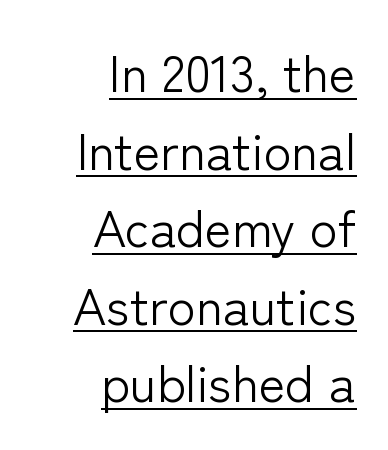
Q: Is the text bold? A: No.
Q: Is the text italic (slanted)? A: No, it is upright.
Q: Is the typeface a serif or a sans-serif typeface? A: Sans-serif.
Q: Is the text underlined? A: Yes.
Q: How is the paragraph aligned? A: Right-aligned.
Q: Is the spacing between letters normal or unusually wide? A: Normal.
Q: Is the spacing between lines tight, normal or loose? A: Normal.
Q: Width (condensed, normal, or wide)? A: Normal.
Q: Stroke contrast? A: Low.
Q: x-height? A: Medium.
Q: Monospaced? A: No.
